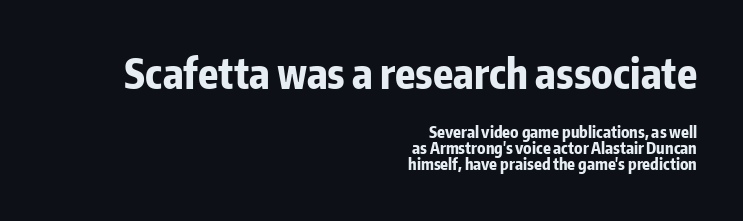
The axis of the letterforms is exactly vertical. Tightly led — the rows are bunched. In this sample the first text group is rendered at the bigger scale. This sample has the flowing, uneven cadence of proportional lettering. In terms of letterform style, serifs are entirely absent.
